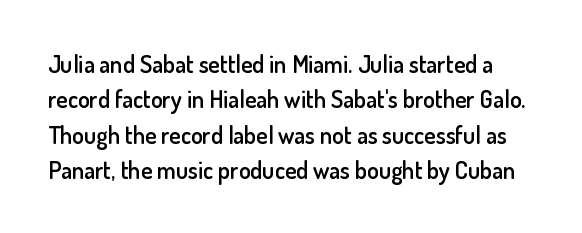
Q: Is the text bold? A: Semi-bold.
Q: Is the text italic (slanted)? A: No, it is upright.
Q: Is the text underlined? A: No.
Q: Is the spacing between letters normal or unusually wide? A: Normal.
Q: Is the spacing between lines tight, normal or loose? A: Normal.
